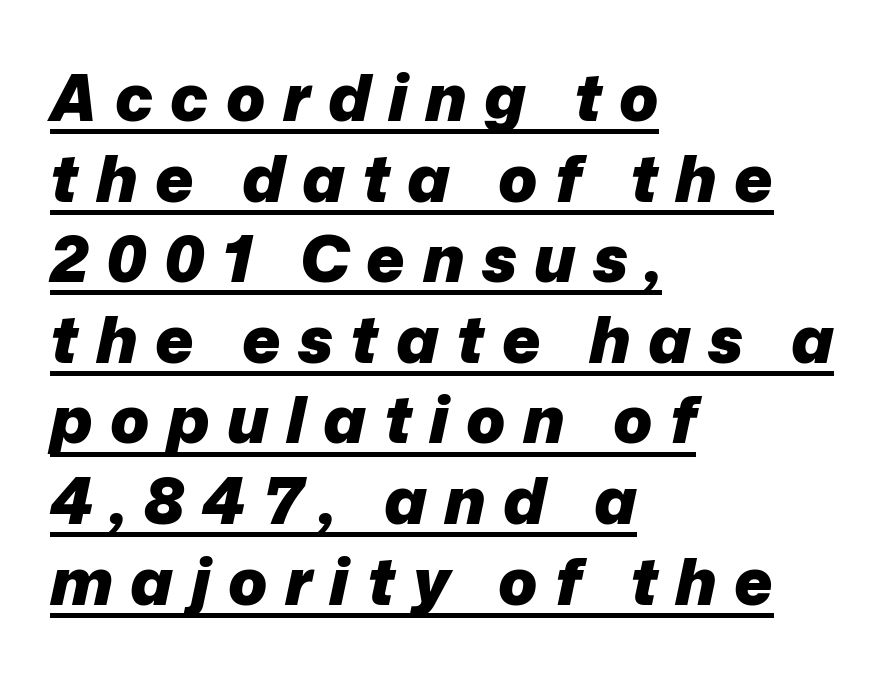
The image shows 65 px heavy type, italic (leaning right); set left-aligned, line spacing 1.24x, unusually wide letter spacing (+0.27 em), underlined; low stroke contrast and a medium x-height.
